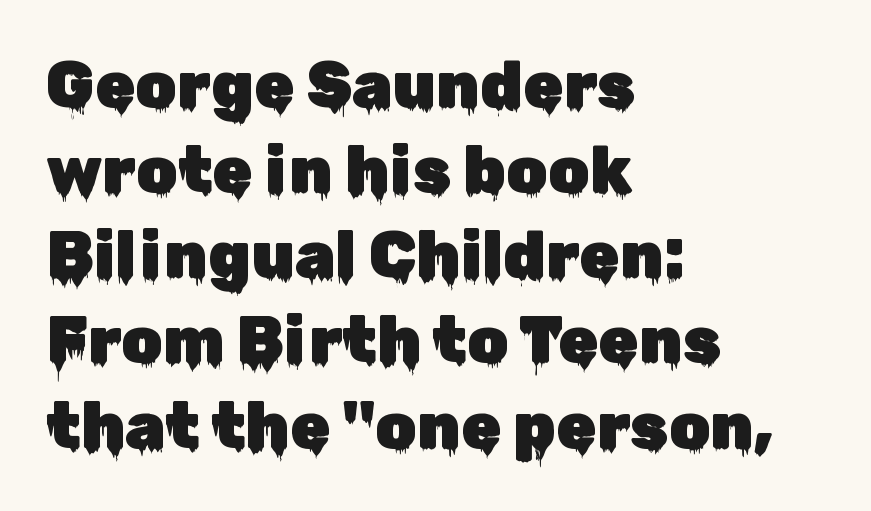
The image shows 65 px sans-serif type, upright; set left-aligned, normal line spacing (1.31x), normal letter spacing, not underlined; low stroke contrast and a medium x-height.
